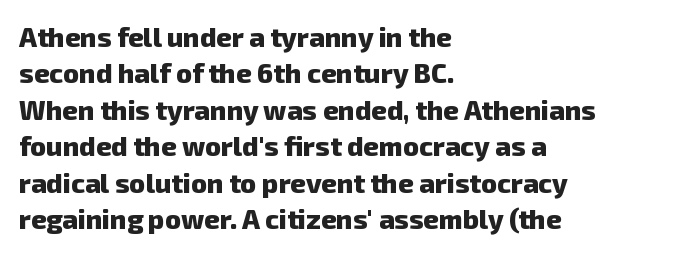
The image shows 27 px bold type; set left-aligned, normal line spacing (1.35x), normal letter spacing, not underlined.
